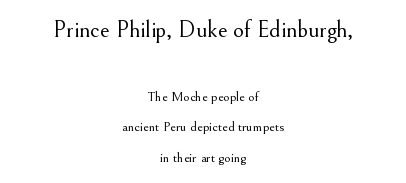
Q: Is the text bold? A: No.
Q: Is the text italic (slanted)? A: No, it is upright.
Q: Is the text underlined? A: No.
Q: How is the paragraph aligned? A: Centered.
Q: Is the spacing between letters normal or unusually wide? A: Normal.
Q: Is the spacing between lines tight, normal or loose? A: Loose.
Q: Which block of text is set in a larger size, the first (top) or the second (bottom)? A: The first (top) one.
